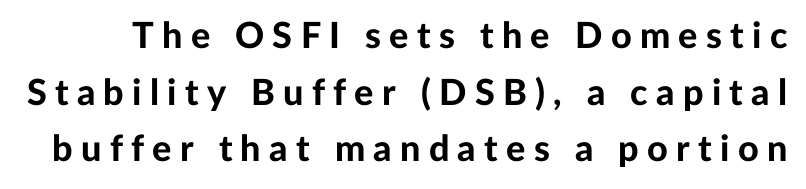
The image shows 36 px bold sans-serif type, upright; set normal line spacing (1.57x), unusually wide letter spacing (+0.23 em), not underlined; low stroke contrast and a medium x-height.
